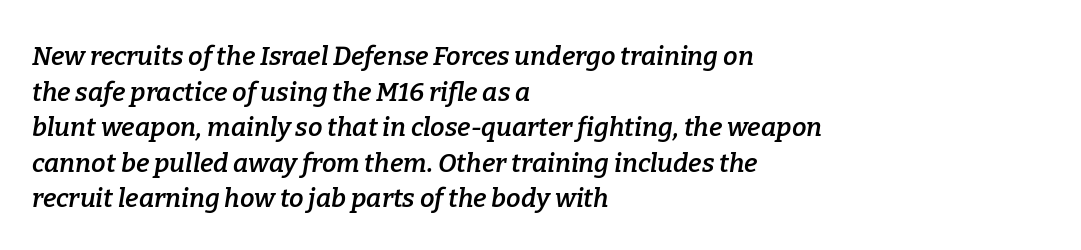
Weight check: semibold — heavier than regular, not quite bold. Characters are canted at an angle relative to the baseline's perpendicular. The line texture is even and compact thanks to regular tracking. A student would call this left alignment; a typographer would say flush left, rag right. A typesetter would call this leading conventional body-copy spacing. The strip under each line holds only bare page.
